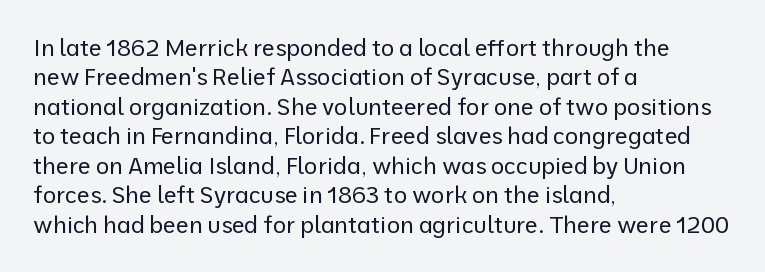
The image shows 23 px text type, upright; set left-aligned, normal line spacing (1.28x), normal letter spacing, not underlined.
